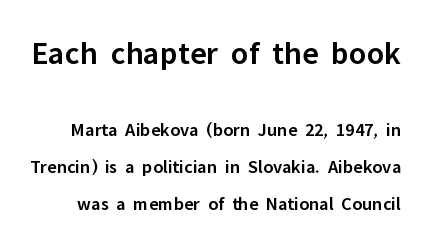
The image shows 33 px semibold sans-serif type, upright; set loose line spacing (1.95x), normal letter spacing, not underlined; the first (top) block is 1.74x larger; low stroke contrast and a medium x-height.
